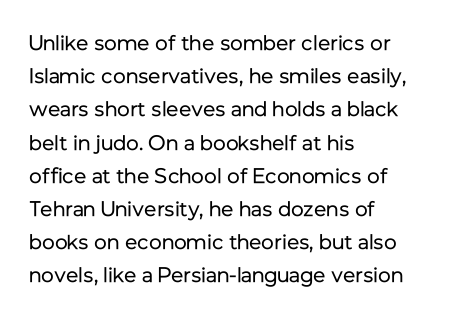
Q: Is the text bold? A: No.
Q: Is the text italic (slanted)? A: No, it is upright.
Q: Is the text underlined? A: No.
Q: How is the paragraph aligned? A: Left-aligned.
Q: Is the spacing between letters normal or unusually wide? A: Normal.
Q: Is the spacing between lines tight, normal or loose? A: Normal.
